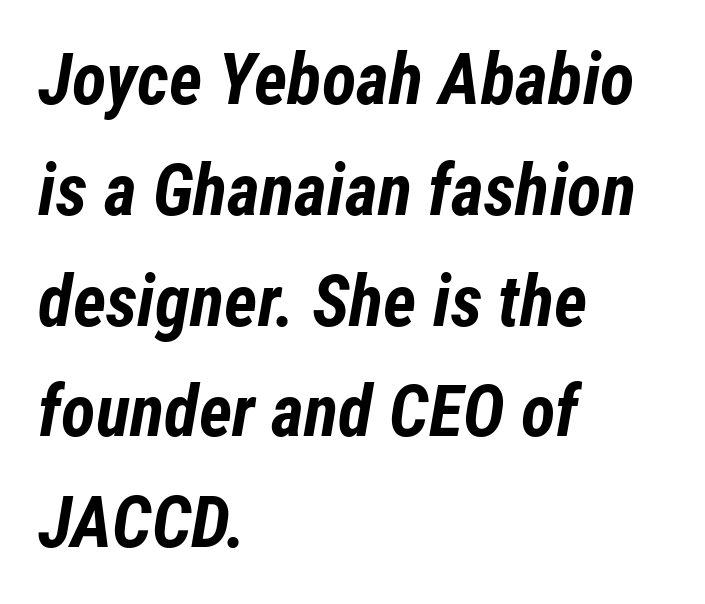
The string is rendered with underlining switched off. Is the letter spacing exaggerated? No — it looks like the ordinary default. The compositor pushed each line to the left boundary. Here the designer chose a conventional face with non-uniform glyph widths. The vertical gap from one line to the next is medium.
